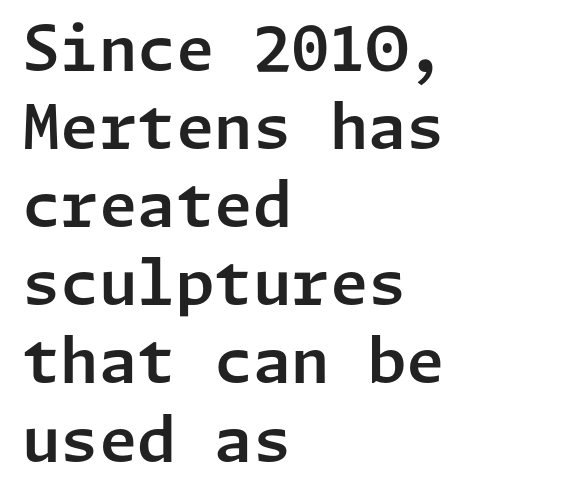
{"serif": "no", "italic": "no", "width": "normal", "stroke_contrast": "low", "x_height": "medium", "underline": "no", "align": "left", "line_spacing": "normal", "line_spacing_ratio": 1.26, "letter_spacing": "normal", "letter_spacing_em": 0.0, "glyph_px": 62}
